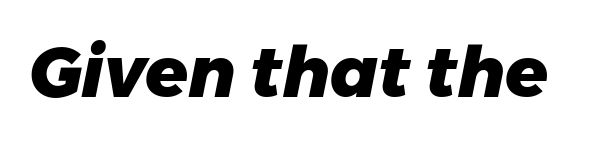
{"italic": "yes", "lean": "right", "slant_degrees": 11, "bold": "yes", "weight": "heavy", "width": "normal", "stroke_contrast": "low", "x_height": "medium", "monospaced": "no", "underline": "no", "letter_spacing": "normal", "letter_spacing_em": 0.0, "glyph_px": 70}
